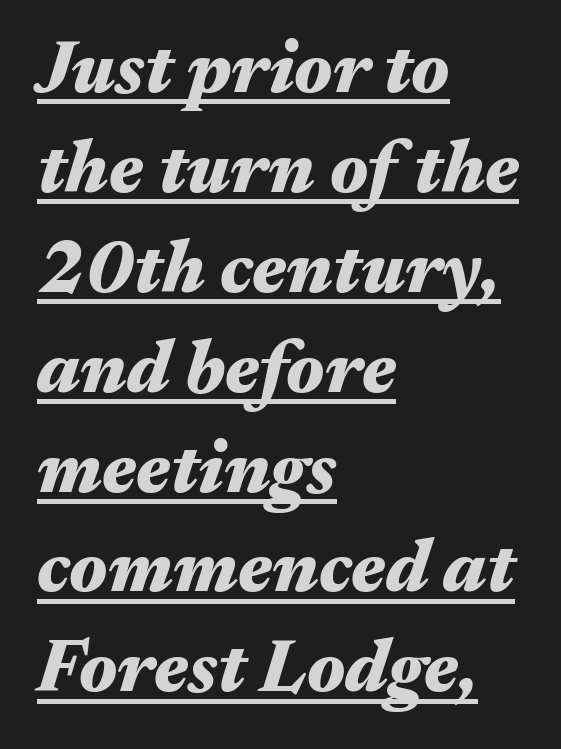
Q: Is the text bold? A: Yes.
Q: Is the text italic (slanted)? A: Yes, it leans right by about 17 degrees.
Q: Is the text underlined? A: Yes.
Q: How is the paragraph aligned? A: Left-aligned.
Q: Is the spacing between letters normal or unusually wide? A: Normal.
Q: Is the spacing between lines tight, normal or loose? A: Normal.
Q: Width (condensed, normal, or wide)? A: Wide.
Q: Stroke contrast? A: Medium.
Q: x-height? A: Medium.
Q: Monospaced? A: No.
